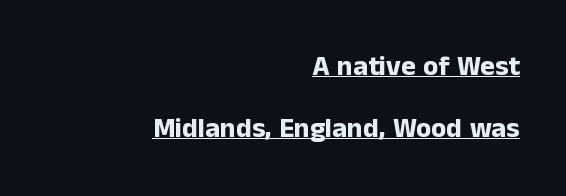
The image shows 28 px bold sans-serif type, upright; set right-aligned, loose line spacing (2.21x), normal letter spacing, underlined; low stroke contrast and a medium x-height.
